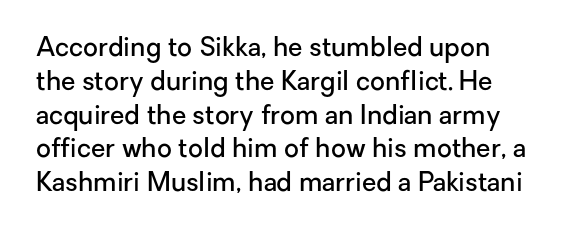
The image shows 26 px text type, upright; set normal line spacing (1.3x), normal letter spacing, not underlined.
